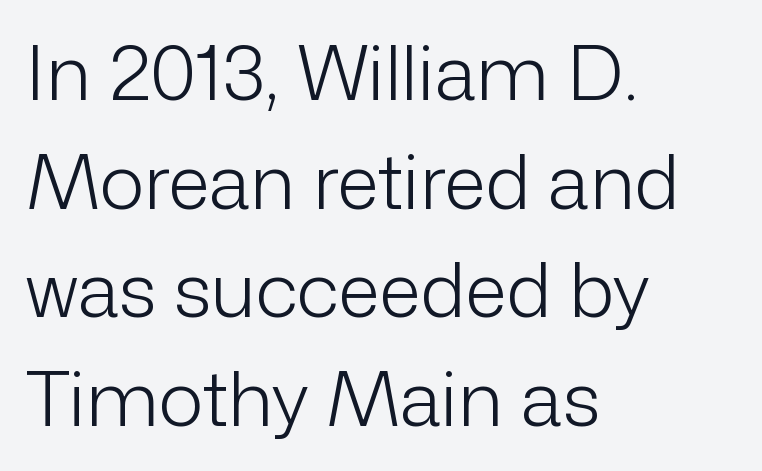
The rendering shows plain stroke endings on the letterforms — a sans-serif design. The text block is weighted toward the left margin, trailing off unevenly rightward. Observe the ordinary spacing: letters are neighbours, not strangers. Just letters on the line, the space beneath them empty.
